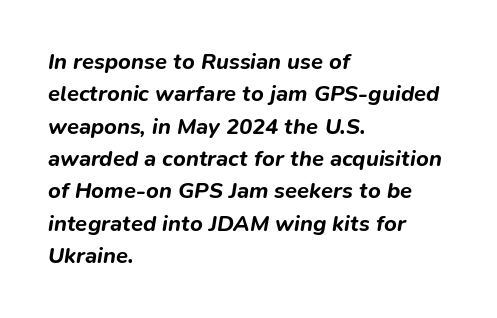
Short note: letters normally spaced. Casual observation: everything's shoved over to the left. Slant detected: the letters are inclined. Leading: standard. Glance below the letters and you will spot only blank space.
